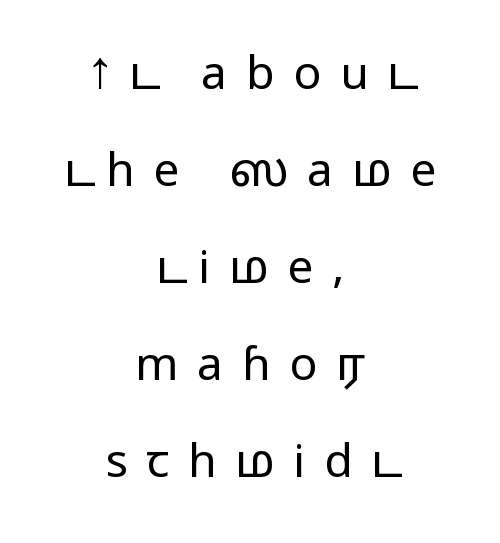
Does extra space separate the letters? Yes, quite a lot of it. This is sans-serif lettering, the kind often seen on screens and signage. The gap between lines stays unmarked. Line spacing here is loose. Does the lettering tilt? It doesn't — this is upright.
